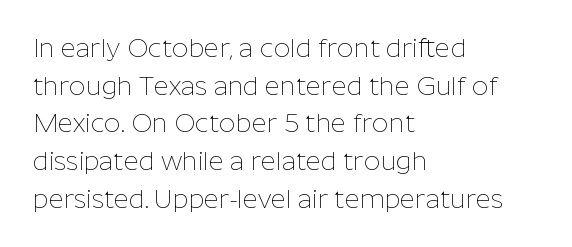
The image shows 26 px text type, upright; set left-aligned, normal line spacing (1.45x), normal letter spacing, not underlined.
